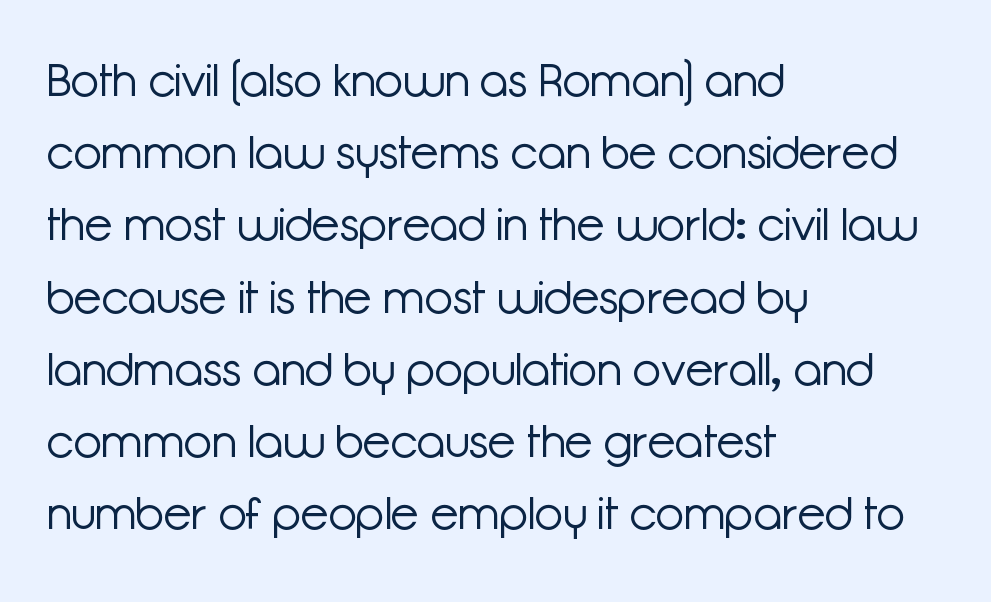
Here the designer chose a conventional face with non-uniform glyph widths. The rows are spaced the way most documents space them. Honestly, there is no underline to notice here at all. Is this a sans? Yes — the strokes have no serifs.
